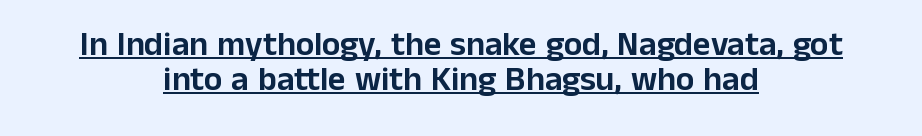
{"serif": "no", "italic": "no", "width": "normal", "stroke_contrast": "low", "x_height": "medium", "monospaced": "no", "underline": "yes", "align": "center", "line_spacing": "tight", "line_spacing_ratio": 1.04, "letter_spacing": "normal", "letter_spacing_em": 0.0, "glyph_px": 34}
